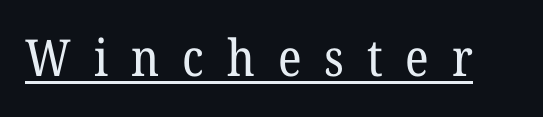
The image shows 51 px regular-weight serif type, upright; set unusually wide letter spacing (+0.45 em), underlined; low stroke contrast and a medium x-height.
